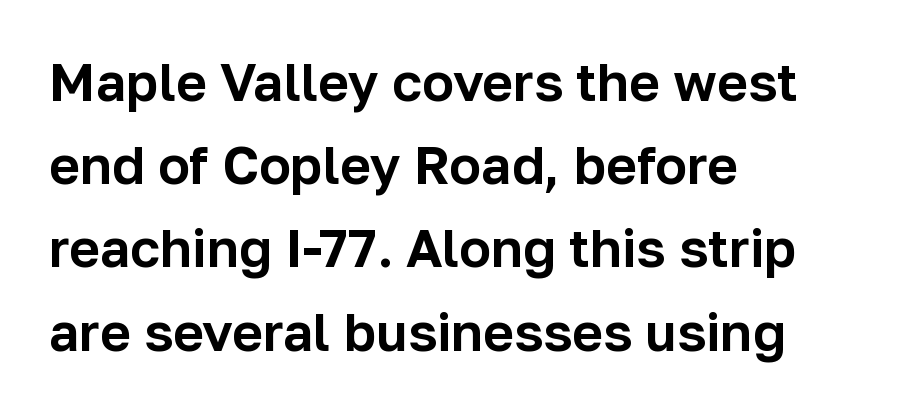
Glance below the letters and you will spot only blank space. The passage shown is typed in a proportional face where columns would drift. Characters remain perfectly vertical along every line. Is the letter spacing exaggerated? No — it looks like the ordinary default.
